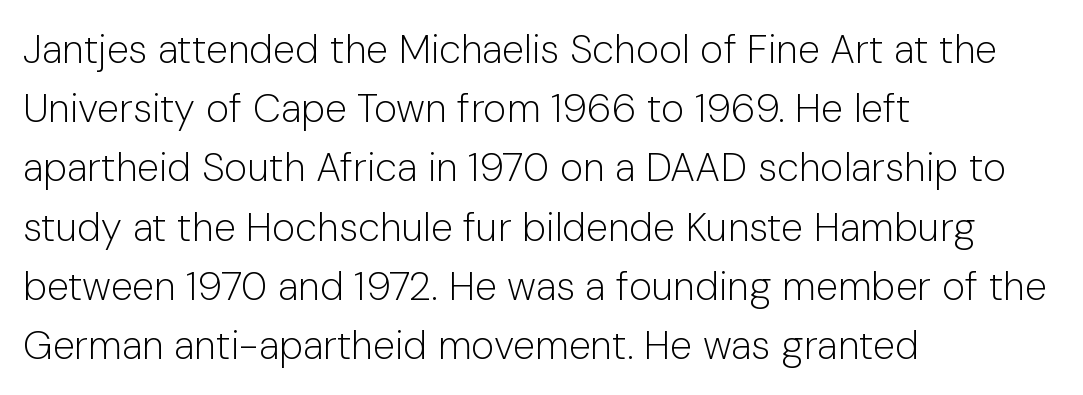
Q: Is the text bold? A: No.
Q: Is the text italic (slanted)? A: No, it is upright.
Q: Is the typeface a serif or a sans-serif typeface? A: Sans-serif.
Q: Is the text underlined? A: No.
Q: How is the paragraph aligned? A: Left-aligned.
Q: Is the spacing between letters normal or unusually wide? A: Normal.
Q: Is the spacing between lines tight, normal or loose? A: Normal.
Q: Width (condensed, normal, or wide)? A: Normal.
Q: Stroke contrast? A: Low.
Q: x-height? A: Medium.
Q: Monospaced? A: No.
